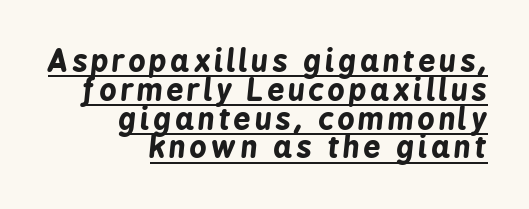
Notice how descenders almost collide with the ascenders below — that's tight leading. These lines are rendered in a variable-pitch font. The typesetter chose a ragged-left arrangement here. Does the weight exceed regular? Yes, all the way to bold. Designer's note — italics engaged. The rendering uses the underline text-decoration.
